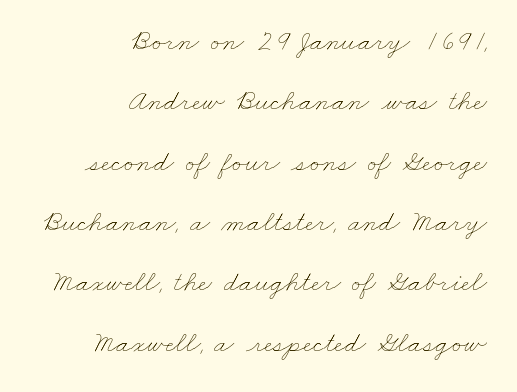
Q: Is the text bold? A: No.
Q: Is the text underlined? A: No.
Q: How is the paragraph aligned? A: Right-aligned.
Q: Is the spacing between letters normal or unusually wide? A: Normal.
Q: Is the spacing between lines tight, normal or loose? A: Loose.
Q: Width (condensed, normal, or wide)? A: Wide.
Q: Stroke contrast? A: Low.
Q: x-height? A: Small.
Q: Monospaced? A: No.
